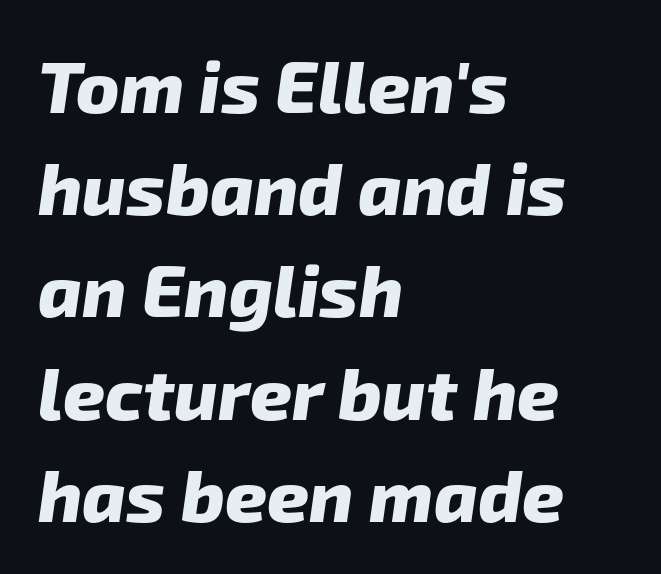
The image shows 73 px heavy sans-serif type; set left-aligned, normal line spacing (1.4x), normal letter spacing, not underlined; low stroke contrast and a medium x-height.
